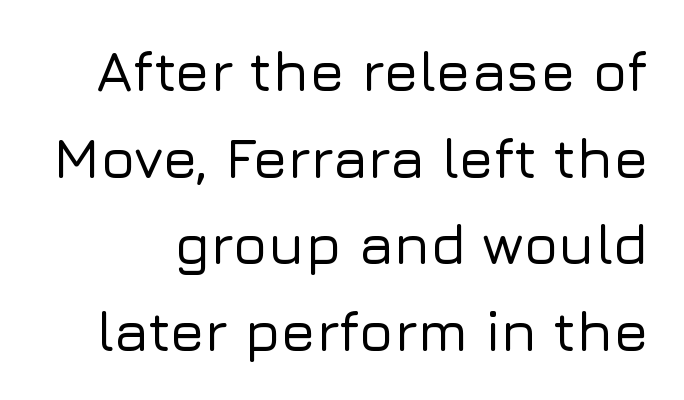
The image shows 57 px sans-serif type, upright; set normal line spacing (1.52x), normal letter spacing, not underlined; low stroke contrast and a medium x-height.
